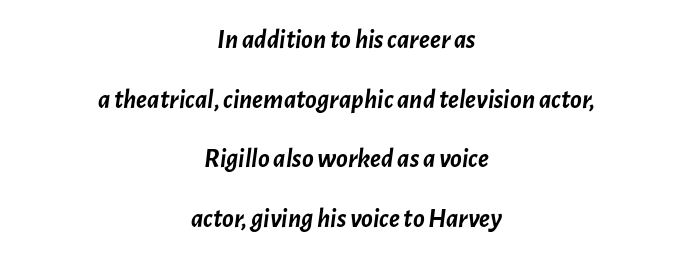
Q: Is the text bold? A: Yes.
Q: Is the text italic (slanted)? A: Yes, it leans right by about 7 degrees.
Q: Is the text underlined? A: No.
Q: How is the paragraph aligned? A: Centered.
Q: Is the spacing between letters normal or unusually wide? A: Normal.
Q: Is the spacing between lines tight, normal or loose? A: Loose.
